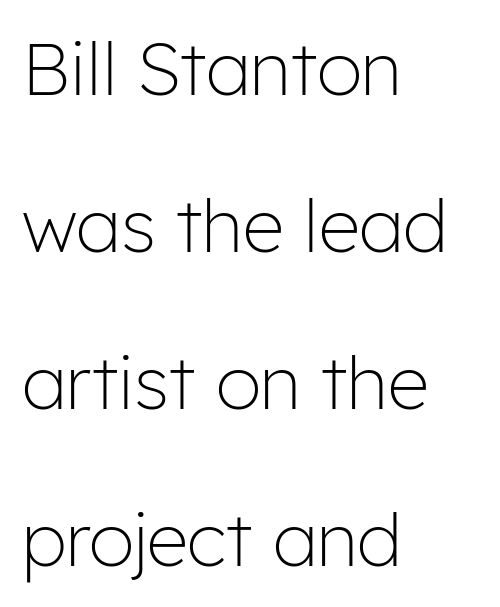
Q: Is the text bold? A: No.
Q: Is the text italic (slanted)? A: No, it is upright.
Q: Is the typeface a serif or a sans-serif typeface? A: Sans-serif.
Q: Is the text underlined? A: No.
Q: How is the paragraph aligned? A: Left-aligned.
Q: Is the spacing between letters normal or unusually wide? A: Normal.
Q: Is the spacing between lines tight, normal or loose? A: Loose.
Q: Width (condensed, normal, or wide)? A: Normal.
Q: Stroke contrast? A: Low.
Q: x-height? A: Medium.
Q: Monospaced? A: No.
